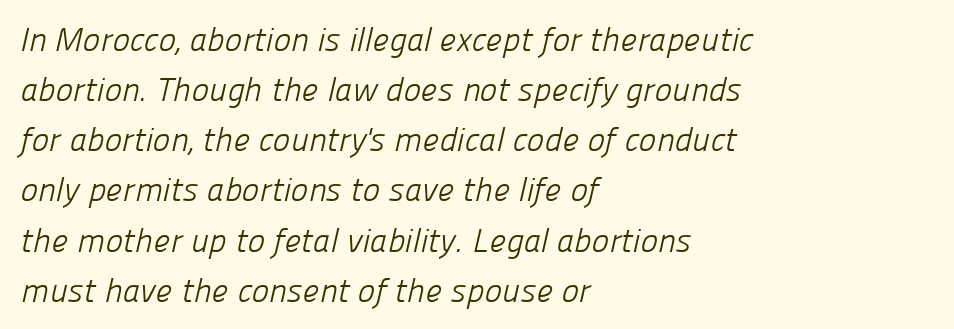
{"serif": "no", "bold": "no", "weight": "light", "width": "normal", "stroke_contrast": "low", "x_height": "medium", "monospaced": "no", "underline": "no", "align": "left", "line_spacing": "normal", "line_spacing_ratio": 1.52, "letter_spacing": "normal", "letter_spacing_em": 0.0, "glyph_px": 33}
